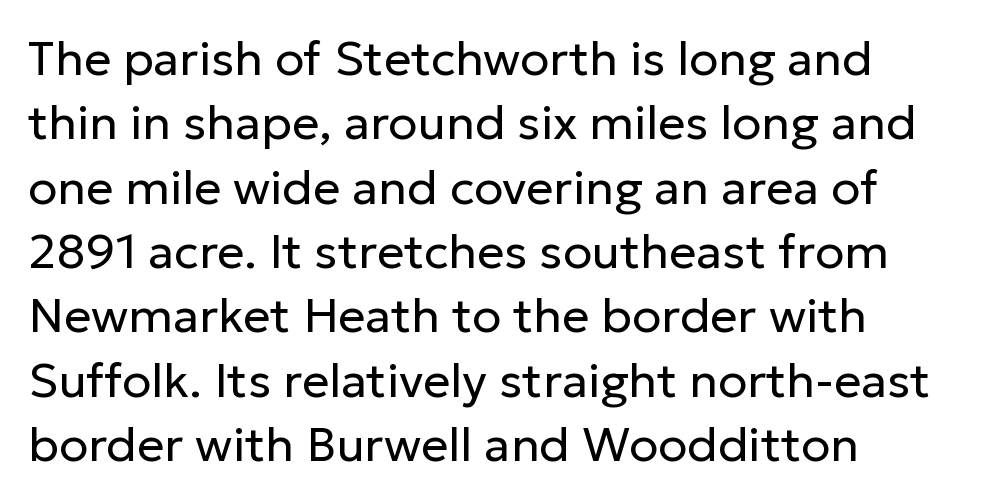
Q: Is the text bold? A: No.
Q: Is the text italic (slanted)? A: No, it is upright.
Q: Is the typeface a serif or a sans-serif typeface? A: Sans-serif.
Q: Is the text underlined? A: No.
Q: How is the paragraph aligned? A: Left-aligned.
Q: Is the spacing between letters normal or unusually wide? A: Normal.
Q: Is the spacing between lines tight, normal or loose? A: Normal.
Q: Width (condensed, normal, or wide)? A: Normal.
Q: Stroke contrast? A: Low.
Q: x-height? A: Medium.
Q: Monospaced? A: No.
